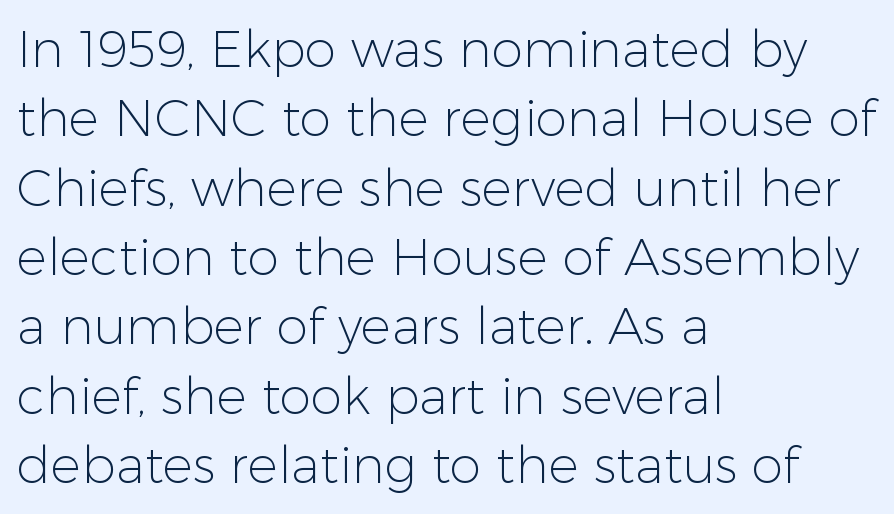
The image shows 51 px light sans-serif type, upright; set left-aligned, normal line spacing (1.36x), normal letter spacing, not underlined; low stroke contrast and a medium x-height.
